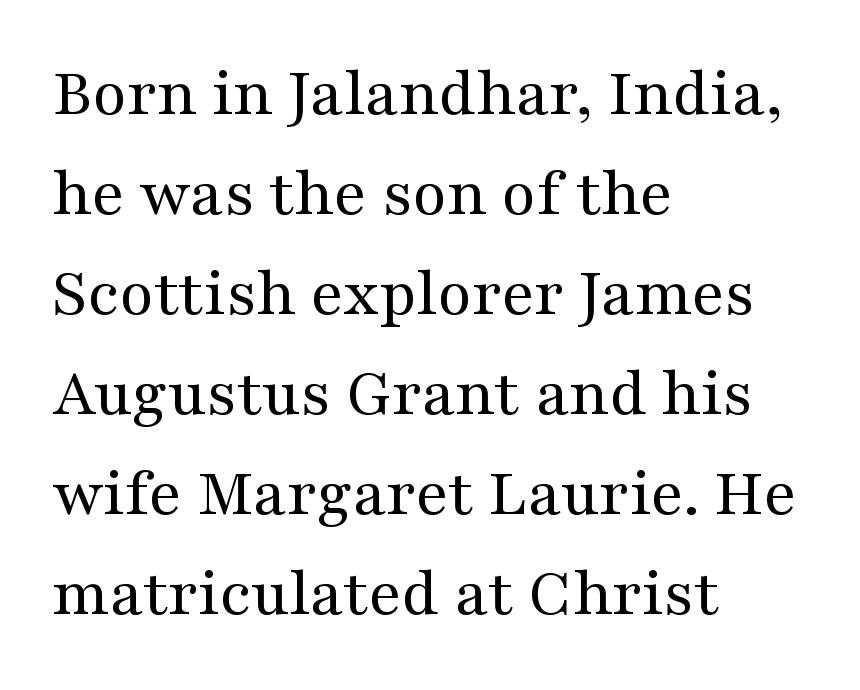
{"serif": "yes", "italic": "no", "bold": "no", "weight": "regular", "width": "wide", "stroke_contrast": "medium", "x_height": "medium", "monospaced": "no", "underline": "no", "align": "left", "line_spacing": "normal", "line_spacing_ratio": 1.43, "letter_spacing": "normal", "letter_spacing_em": 0.0, "glyph_px": 70}
